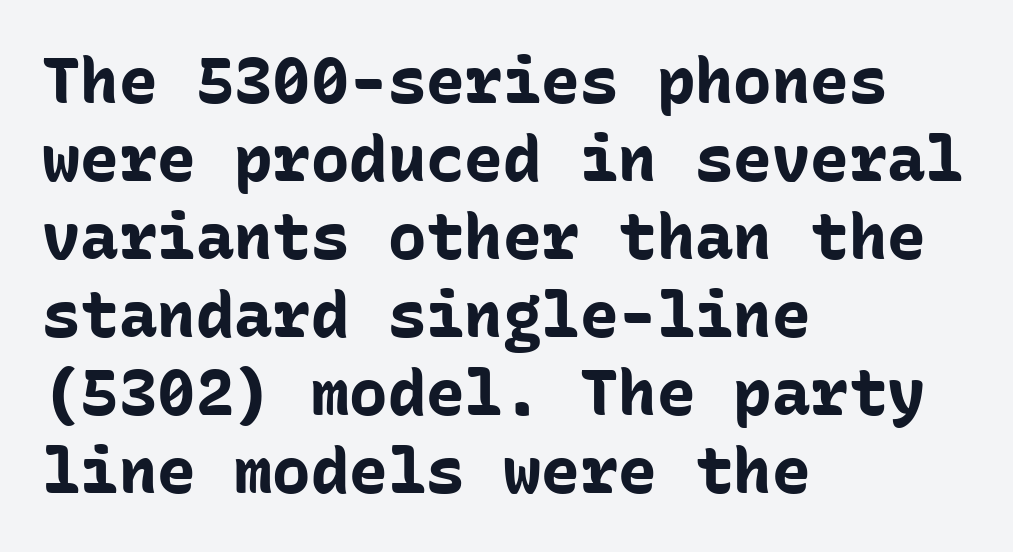
{"serif": "no", "italic": "no", "bold": "yes", "weight": "bold", "width": "normal", "stroke_contrast": "low", "x_height": "medium", "monospaced": "yes", "underline": "no", "align": "left", "line_spacing_ratio": 1.22, "letter_spacing": "normal", "letter_spacing_em": 0.0, "glyph_px": 64}
